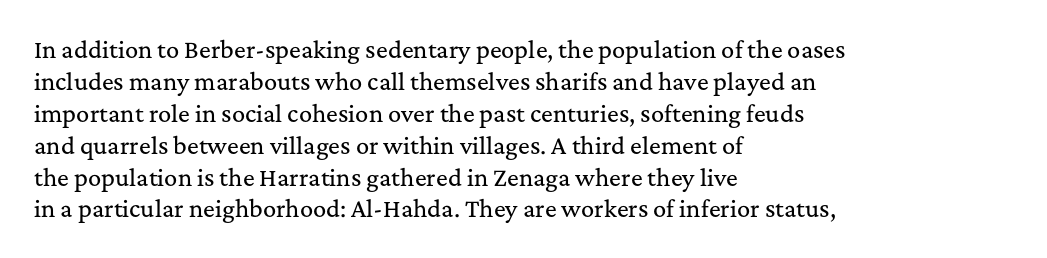
Left-aligned paragraph, ragged on the right. Rendered with straight, roman letterforms. Successive baselines arrive at the customary interval. Descenders are the only things crossing below the line. Is the letter spacing exaggerated? No — it looks like the ordinary default.
